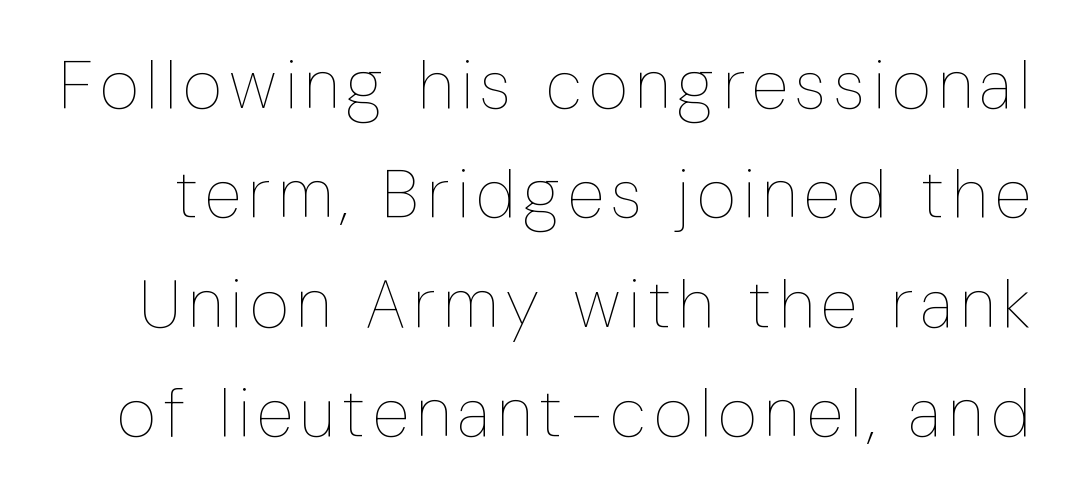
{"italic": "no", "bold": "no", "weight": "thin", "width": "condensed", "stroke_contrast": "low", "x_height": "medium", "monospaced": "no", "underline": "no", "line_spacing": "normal", "line_spacing_ratio": 1.61, "glyph_px": 68}
